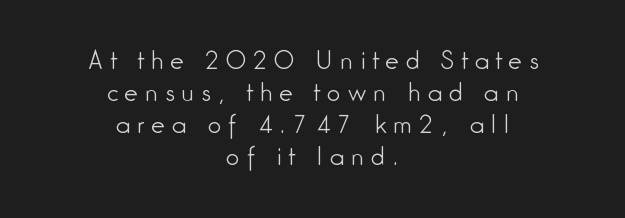
{"italic": "no", "bold": "no", "underline": "no", "align": "center", "line_spacing": "normal", "line_spacing_ratio": 1.33, "letter_spacing": "wide", "letter_spacing_em": 0.3, "glyph_px": 24}
